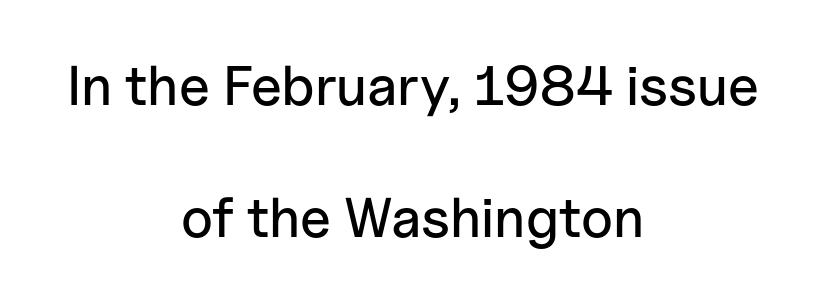
This sample uses a sans-serif face. Leftover space on each line is divided equally before and after the words. The letters stand straight up with perfectly vertical stems. The letters advance in unequal steps, a hallmark of proportional type. Tracking here is standard; glyphs follow each other at the usual distance. Plain, unruled lines of type.
